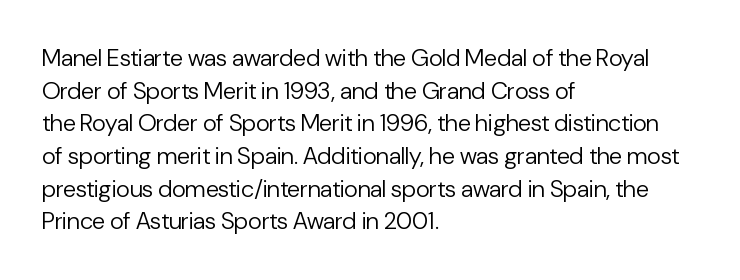
{"italic": "no", "bold": "no", "underline": "no", "align": "left", "line_spacing": "normal", "line_spacing_ratio": 1.36, "letter_spacing": "normal", "letter_spacing_em": 0.0, "glyph_px": 24}
